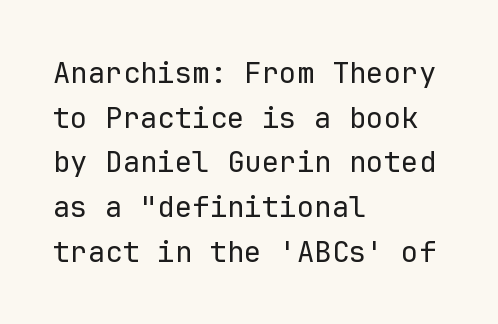
{"serif": "no", "italic": "no", "bold": "no", "weight": "regular", "width": "normal", "stroke_contrast": "low", "x_height": "medium", "monospaced": "yes", "underline": "no", "align": "left", "line_spacing": "normal", "line_spacing_ratio": 1.54, "letter_spacing": "normal", "letter_spacing_em": 0.0, "glyph_px": 29}
